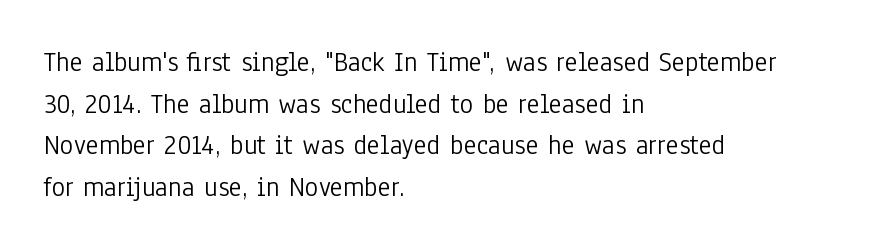
The image shows 28 px light, condensed sans-serif type, upright; set left-aligned, normal line spacing (1.49x), normal letter spacing, not underlined; low stroke contrast and a medium x-height.
